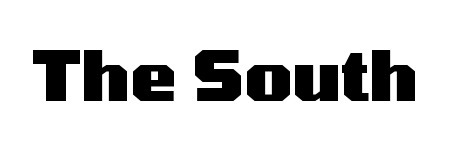
{"serif": "no", "italic": "no", "bold": "yes", "weight": "heavy", "width": "wide", "stroke_contrast": "medium", "x_height": "medium", "monospaced": "no", "underline": "no", "letter_spacing": "normal", "letter_spacing_em": 0.0, "glyph_px": 69}
